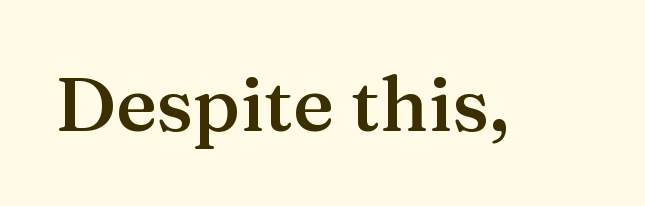
Check the space under the baseline: it is left empty. As a designer I'd log this as weight 600, semibold. Character widths vary here, with narrow letters taking less room than wide ones. This sample uses a serif face. Inter-character spacing is left at the font's built-in metrics.
